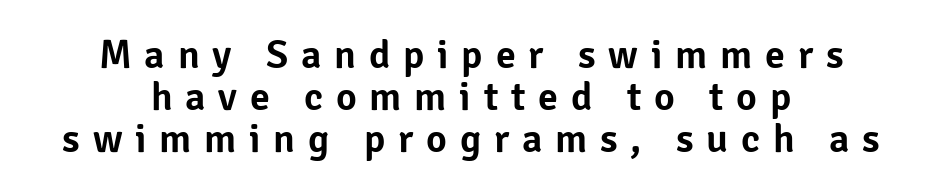
Q: Is the text italic (slanted)? A: No, it is upright.
Q: Is the typeface a serif or a sans-serif typeface? A: Sans-serif.
Q: Is the text underlined? A: No.
Q: How is the paragraph aligned? A: Centered.
Q: Is the spacing between letters normal or unusually wide? A: Unusually wide.
Q: Is the spacing between lines tight, normal or loose? A: Tight.
Q: Width (condensed, normal, or wide)? A: Normal.
Q: Stroke contrast? A: Low.
Q: x-height? A: Medium.
Q: Monospaced? A: No.
